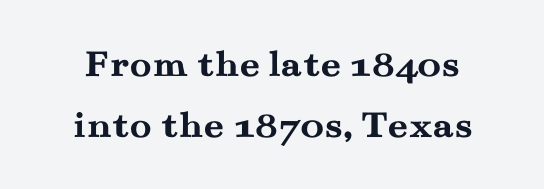
Q: Is the text bold? A: Yes.
Q: Is the text italic (slanted)? A: No, it is upright.
Q: Is the typeface a serif or a sans-serif typeface? A: Serif.
Q: Is the text underlined? A: No.
Q: Is the spacing between letters normal or unusually wide? A: Normal.
Q: Is the spacing between lines tight, normal or loose? A: Normal.
Q: Width (condensed, normal, or wide)? A: Wide.
Q: Stroke contrast? A: Medium.
Q: x-height? A: Small.
Q: Monospaced? A: No.
